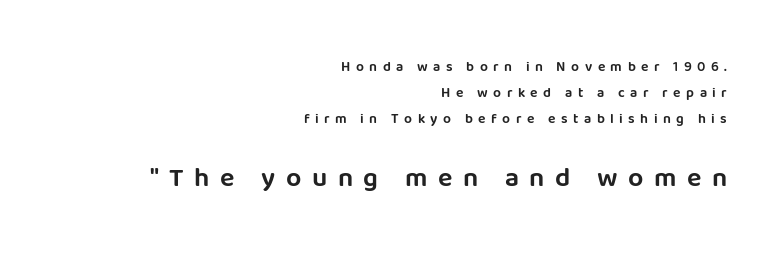
One-word summary of the alignment: right. Between these two stacked blocks, the lower one wins on size. Inter-character spacing is expanded well beyond the font's built-in metrics. Do the letters lean? They stand straight.
